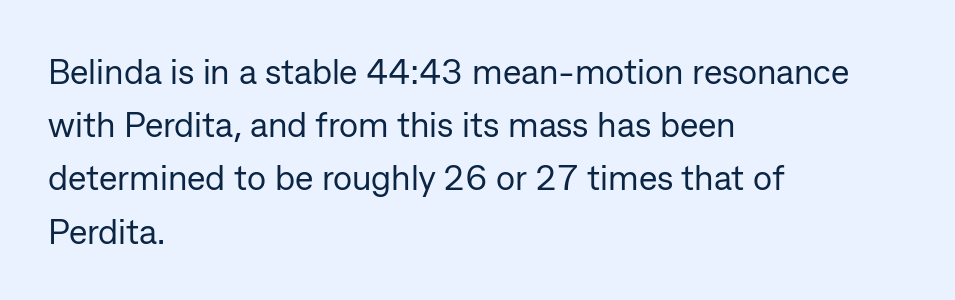
The image shows 35 px regular-weight sans-serif type, upright; set left-aligned, normal line spacing (1.52x), normal letter spacing, not underlined; low stroke contrast and a medium x-height.
